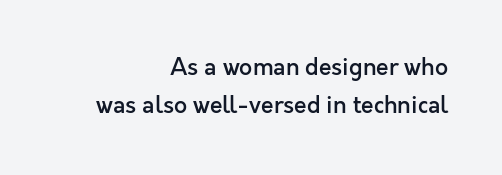
You can tell it's not italic because the verticals are truly vertical. Glance below the letters and you will spot only blank space. The glyphs have the mass of a demibold cut, below bold. If you drew a ruler down the right edge, every line would touch it.
